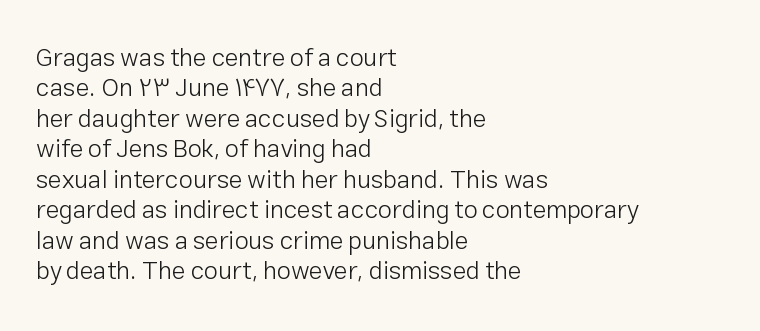
The image shows 25 px text type, upright; set left-aligned, line spacing 1.22x, normal letter spacing, not underlined.
